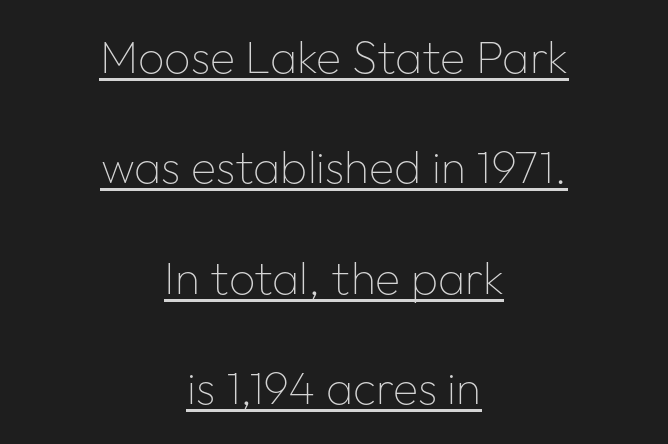
Note the varied advance widths — an 'i' is clearly narrower than an 'm'. Characters follow at the spacing the type designer built in. Posture: upright roman. The rag falls on both sides of this text block equally.
